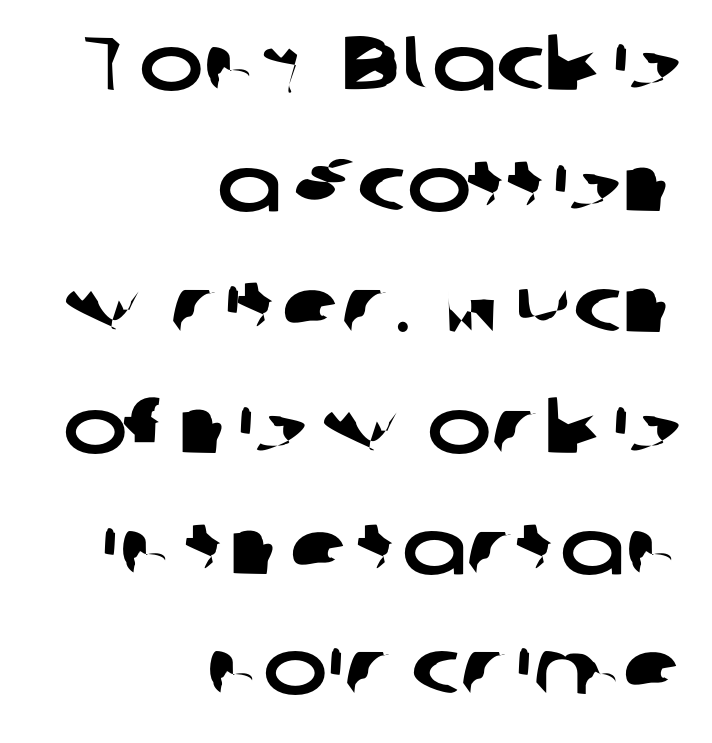
The type is set solid horizontally, with unmodified tracking. Casual observation: everything's shoved over to the right. Students, observe: this is what conventionally led text looks like. Each row of text sits above clean, open space.
